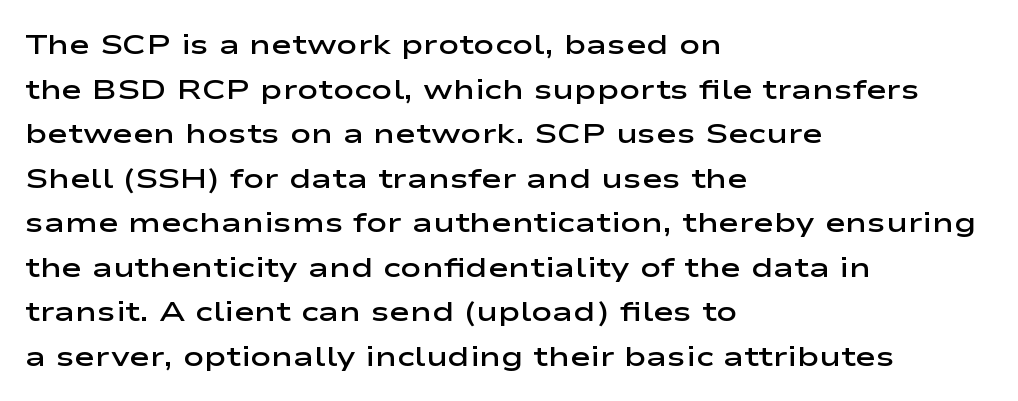
The image shows 28 px semibold, wide sans-serif type, upright; set left-aligned, normal line spacing (1.59x), normal letter spacing, not underlined; low stroke contrast and a medium x-height.
